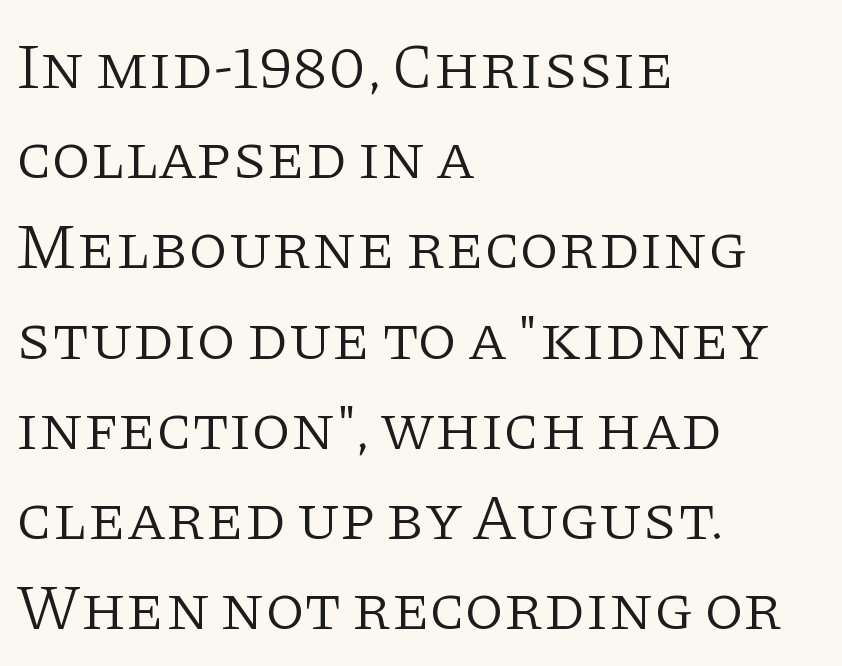
The image shows 64 px light serif type, upright; set left-aligned, normal line spacing (1.41x), normal letter spacing, not underlined; low stroke contrast and a large x-height.
